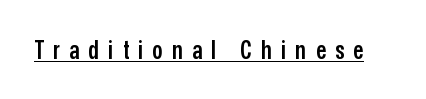
{"italic": "no", "bold": "semi", "underline": "yes", "letter_spacing": "wide", "letter_spacing_em": 0.38, "glyph_px": 25}
